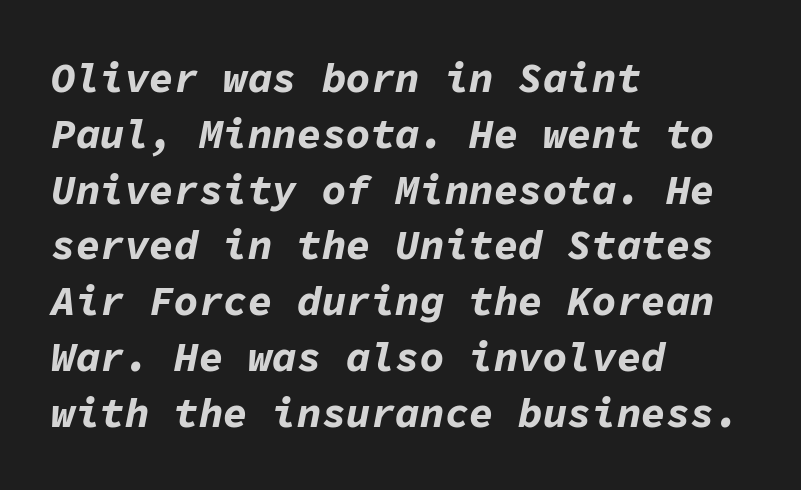
In CSS terms this would be text-align: left. The line texture is even and compact thanks to regular tracking. Summary of vertical rhythm: regular, with standard interline spacing. These lines are rendered in a fixed-pitch font. Bare-footed words on every line. Each glyph is drawn with heavy, bold strokes.
